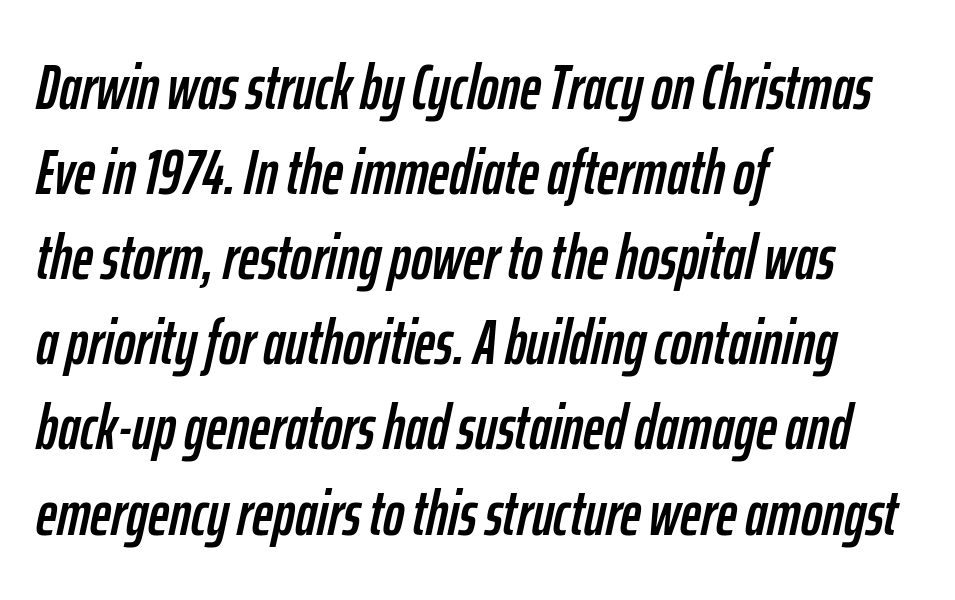
Descenders are the only things crossing below the line. The letters advance in unequal steps, a hallmark of proportional type. Quick note: italic. Look at the tracking — it's just the regular setting, nothing added. One-word summary of the alignment: left. The rows are spaced the way most documents space them.
